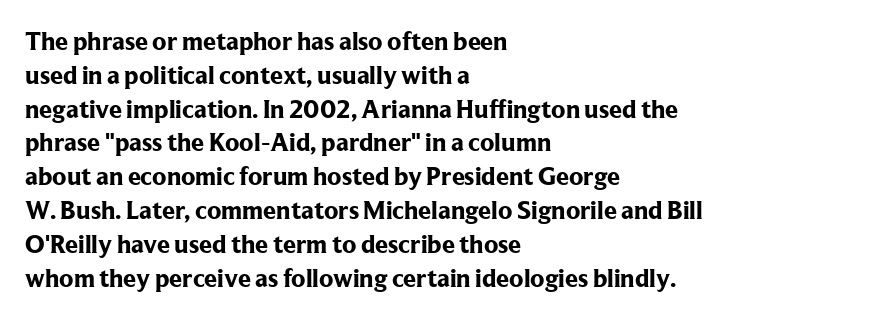
The image shows 26 px bold type, upright; set left-aligned, normal line spacing (1.3x), normal letter spacing, not underlined.
